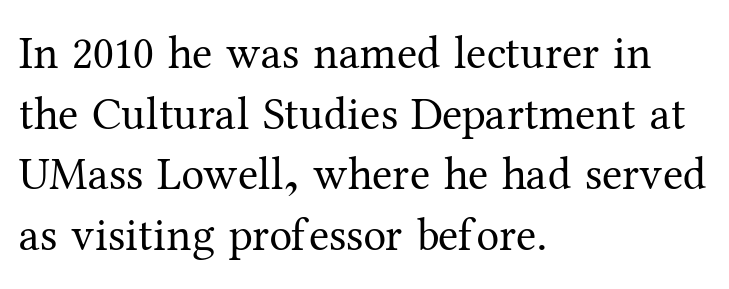
{"serif": "yes", "italic": "no", "bold": "no", "weight": "regular", "width": "normal", "stroke_contrast": "medium", "x_height": "medium", "monospaced": "no", "underline": "no", "align": "left", "line_spacing": "normal", "line_spacing_ratio": 1.32, "letter_spacing": "normal", "letter_spacing_em": 0.0, "glyph_px": 46}
